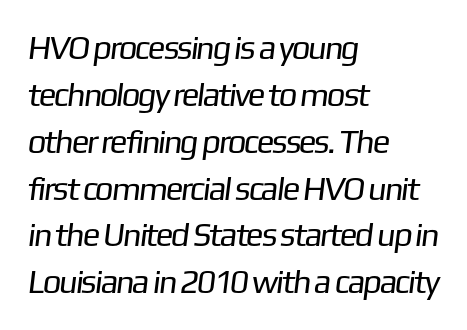
Q: Is the text bold? A: No.
Q: Is the typeface a serif or a sans-serif typeface? A: Sans-serif.
Q: Is the text underlined? A: No.
Q: How is the paragraph aligned? A: Left-aligned.
Q: Is the spacing between letters normal or unusually wide? A: Normal.
Q: Is the spacing between lines tight, normal or loose? A: Normal.
Q: Width (condensed, normal, or wide)? A: Normal.
Q: Stroke contrast? A: Low.
Q: x-height? A: Medium.
Q: Monospaced? A: No.
